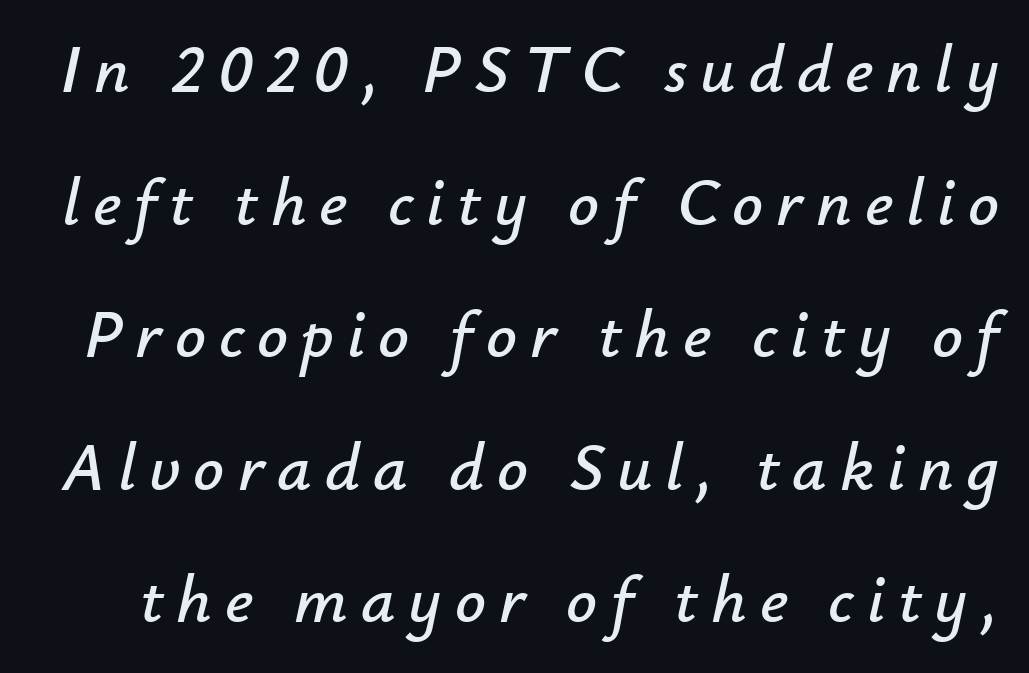
The image shows 68 px text type, italic (leaning right); set loose line spacing (1.95x), not underlined; low stroke contrast and a small x-height.
